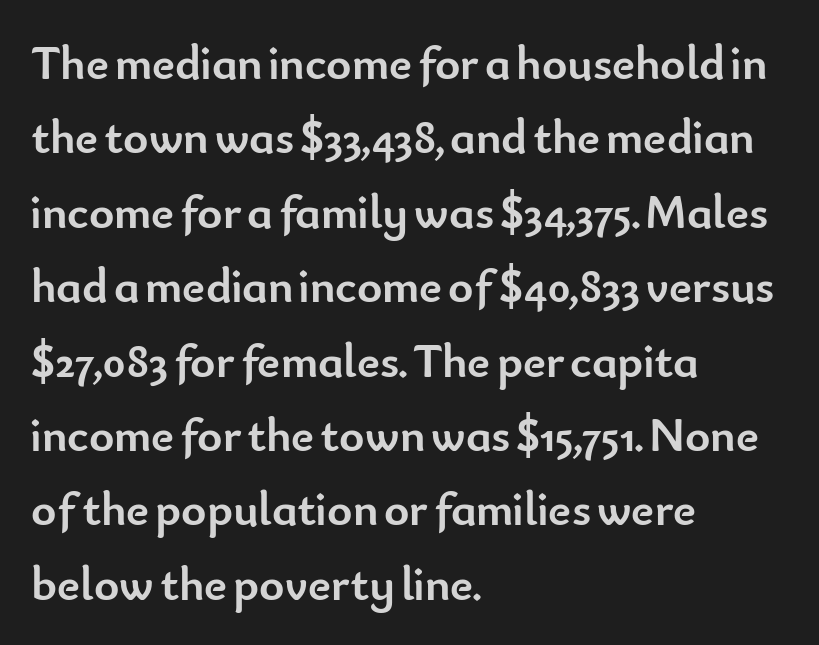
Q: Is the text bold? A: Yes.
Q: Is the text italic (slanted)? A: No, it is upright.
Q: Is the typeface a serif or a sans-serif typeface? A: Sans-serif.
Q: Is the text underlined? A: No.
Q: How is the paragraph aligned? A: Left-aligned.
Q: Is the spacing between letters normal or unusually wide? A: Normal.
Q: Is the spacing between lines tight, normal or loose? A: Normal.
Q: Width (condensed, normal, or wide)? A: Normal.
Q: Stroke contrast? A: Low.
Q: x-height? A: Small.
Q: Monospaced? A: No.
